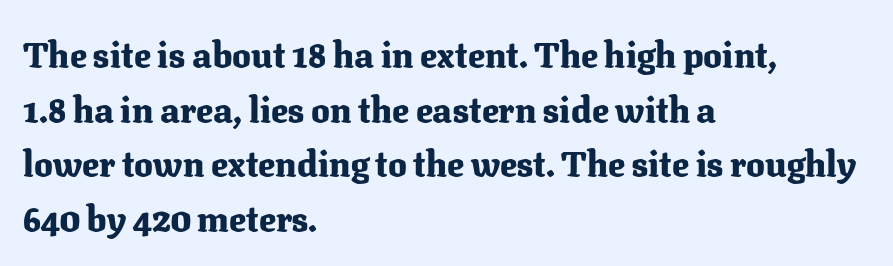
{"serif": "yes", "italic": "no", "bold": "yes", "weight": "heavy", "width": "normal", "stroke_contrast": "medium", "x_height": "medium", "monospaced": "no", "underline": "no", "align": "left", "line_spacing": "normal", "line_spacing_ratio": 1.56, "letter_spacing": "normal", "letter_spacing_em": 0.0, "glyph_px": 35}
